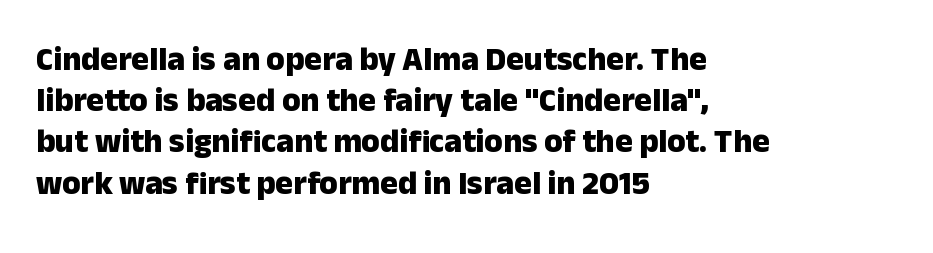
Is this a fixed-width face? No — the glyphs have proportional, varying widths. Stroke terminals: plain, sans-serif. The block of text has a typical density, with ordinary space between rows. Each line starts at the same left margin while the right side varies.
